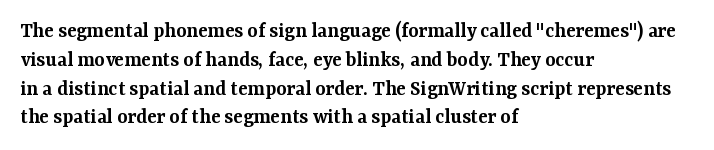
The image shows 22 px text type, upright; set left-aligned, normal line spacing (1.31x), normal letter spacing, not underlined.
